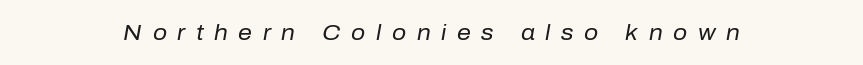
Italic: yes, the glyphs are oblique. Short note: letters widely spaced. Where is the straight margin? There isn't one; the lines are centered. Quick note: underline off. The strokes are not fattened; the text isn't bold.
